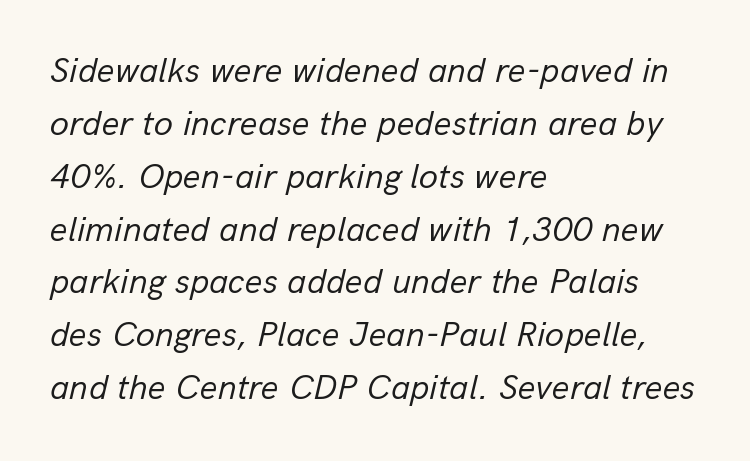
The image shows 35 px regular-weight type, italic (leaning right); set left-aligned, normal line spacing (1.51x), normal letter spacing, not underlined; low stroke contrast and a medium x-height.
